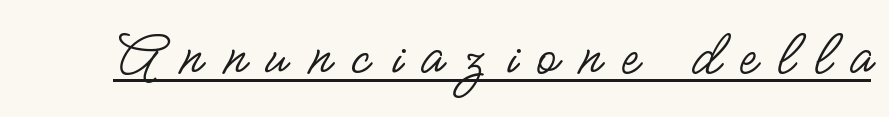
{"serif": "no", "bold": "no", "weight": "regular", "width": "condensed", "stroke_contrast": "low", "x_height": "small", "monospaced": "no", "underline": "yes", "letter_spacing": "wide", "letter_spacing_em": 0.31, "glyph_px": 65}
